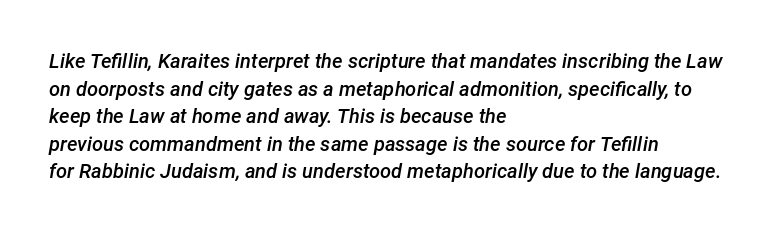
The image shows 20 px text type, italic (leaning right); set left-aligned, normal line spacing (1.38x), normal letter spacing, not underlined.
